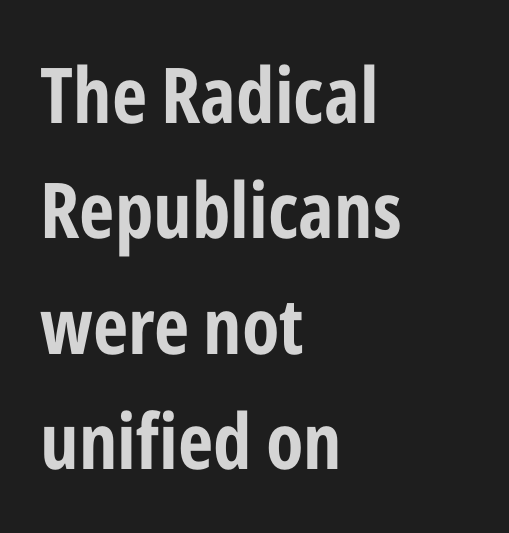
{"serif": "no", "italic": "no", "width": "condensed", "stroke_contrast": "low", "x_height": "medium", "monospaced": "no", "underline": "no", "align": "left", "line_spacing": "normal", "line_spacing_ratio": 1.5, "letter_spacing": "normal", "letter_spacing_em": 0.0, "glyph_px": 77}
